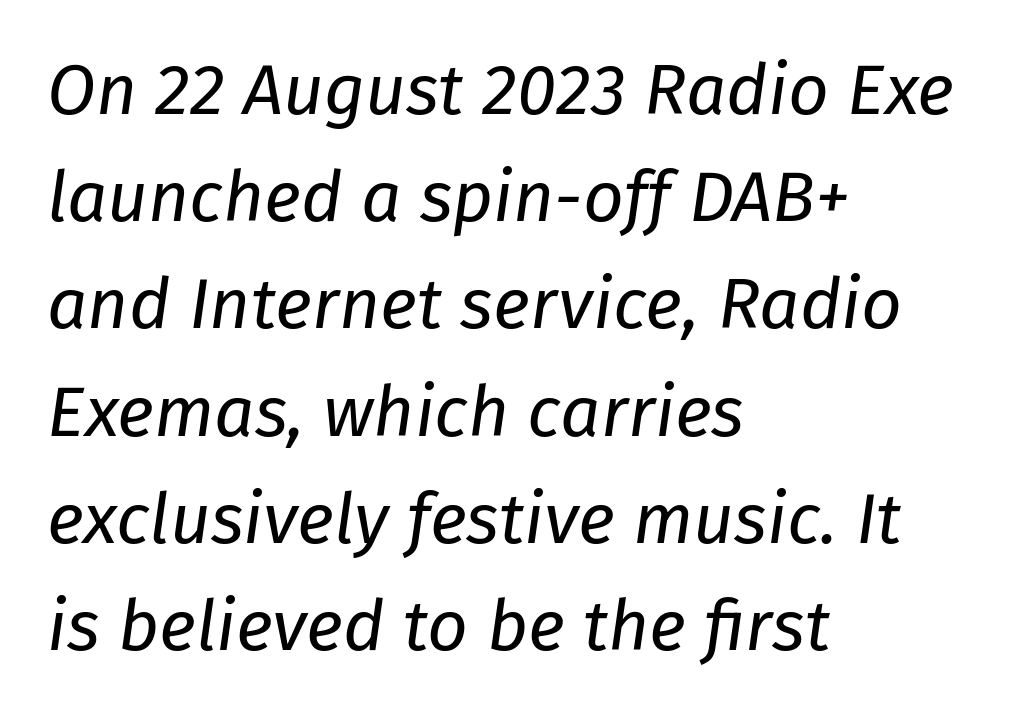
{"italic": "yes", "lean": "right", "slant_degrees": 8, "bold": "no", "weight": "regular", "width": "normal", "stroke_contrast": "low", "x_height": "medium", "monospaced": "no", "underline": "no", "align": "left", "line_spacing": "normal", "line_spacing_ratio": 1.51, "letter_spacing": "normal", "letter_spacing_em": 0.0, "glyph_px": 71}
